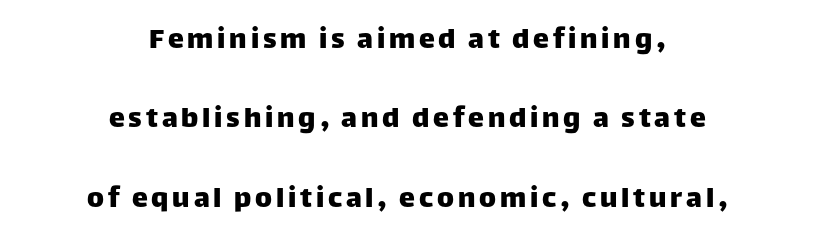
Q: Is the text italic (slanted)? A: No, it is upright.
Q: Is the typeface a serif or a sans-serif typeface? A: Sans-serif.
Q: Is the text underlined? A: No.
Q: How is the paragraph aligned? A: Centered.
Q: Is the spacing between lines tight, normal or loose? A: Loose.
Q: Width (condensed, normal, or wide)? A: Normal.
Q: Stroke contrast? A: Low.
Q: x-height? A: Large.
Q: Monospaced? A: No.
